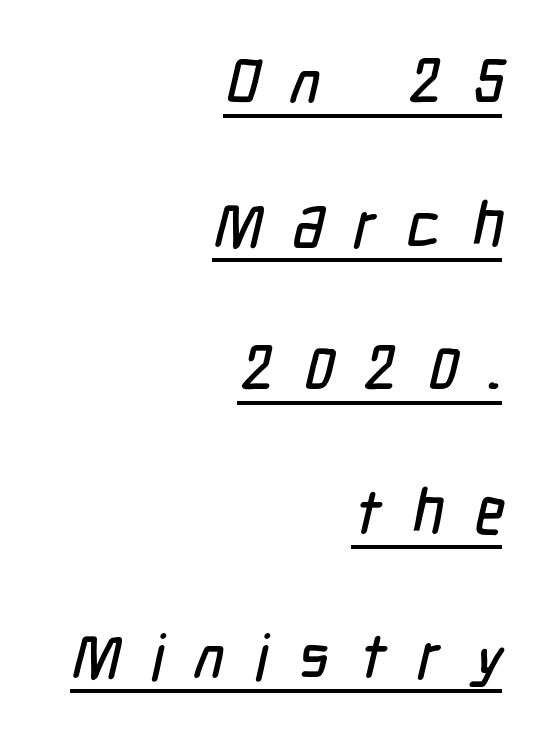
Q: Is the typeface a serif or a sans-serif typeface? A: Sans-serif.
Q: Is the text underlined? A: Yes.
Q: How is the paragraph aligned? A: Right-aligned.
Q: Is the spacing between letters normal or unusually wide? A: Unusually wide.
Q: Is the spacing between lines tight, normal or loose? A: Loose.
Q: Width (condensed, normal, or wide)? A: Condensed.
Q: Stroke contrast? A: Low.
Q: x-height? A: Medium.
Q: Monospaced? A: No.
